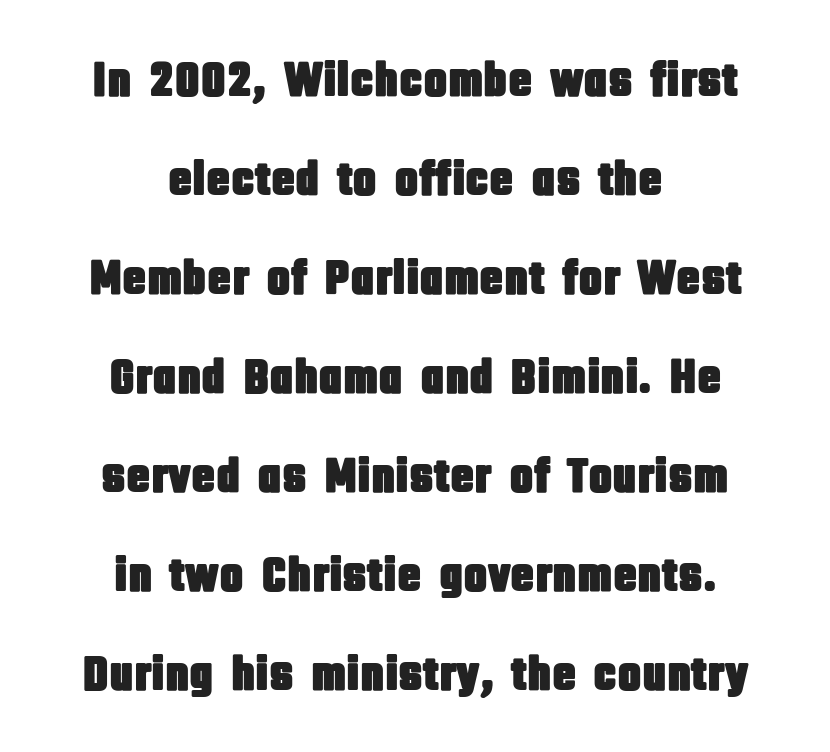
Q: Is the text italic (slanted)? A: No, it is upright.
Q: Is the typeface a serif or a sans-serif typeface? A: Sans-serif.
Q: Is the text underlined? A: No.
Q: How is the paragraph aligned? A: Centered.
Q: Is the spacing between letters normal or unusually wide? A: Normal.
Q: Is the spacing between lines tight, normal or loose? A: Loose.
Q: Width (condensed, normal, or wide)? A: Condensed.
Q: Stroke contrast? A: Low.
Q: x-height? A: Large.
Q: Monospaced? A: No.
